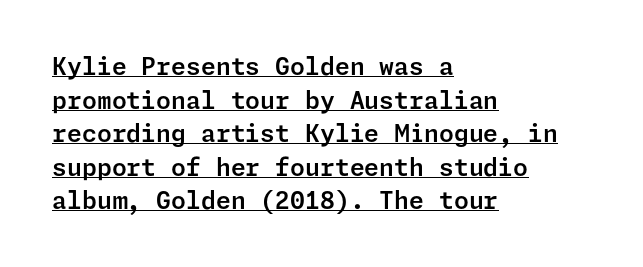
Q: Is the text italic (slanted)? A: No, it is upright.
Q: Is the text underlined? A: Yes.
Q: How is the paragraph aligned? A: Left-aligned.
Q: Is the spacing between letters normal or unusually wide? A: Normal.
Q: Is the spacing between lines tight, normal or loose? A: Normal.
